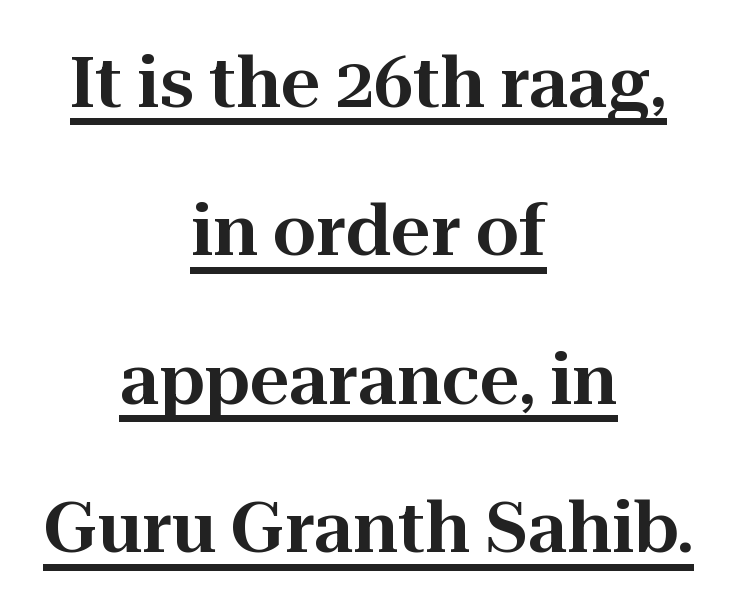
The tracking reads as untouched default to a designer's eye. The letters advance in unequal steps, a hallmark of proportional type. Horizontally, the lines are justified to the midpoint only. Little horizontal feet cap the strokes, marking this as serif type.
